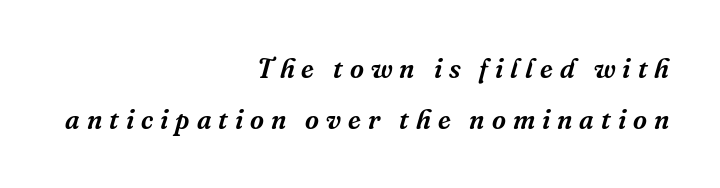
The image shows 27 px text type, italic (leaning right); set right-aligned, line spacing 1.89x, unusually wide letter spacing (+0.26 em), not underlined.
